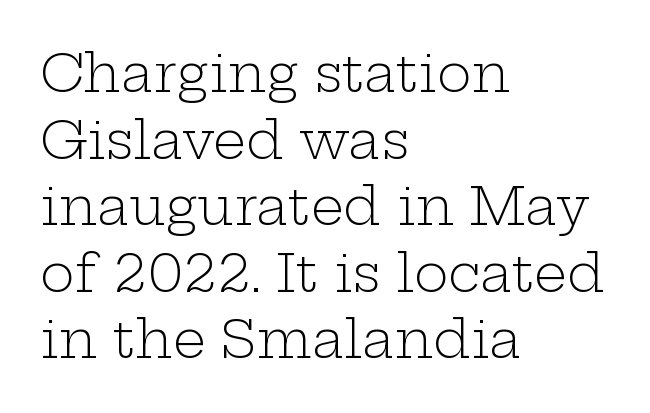
Vertical stems look standard width or narrower in stroke. Unlike a clean sans, this face finishes its strokes with serifs. Italic? Not at all — the glyphs are vertical. The text block is weighted toward the left margin, trailing off unevenly rightward.
